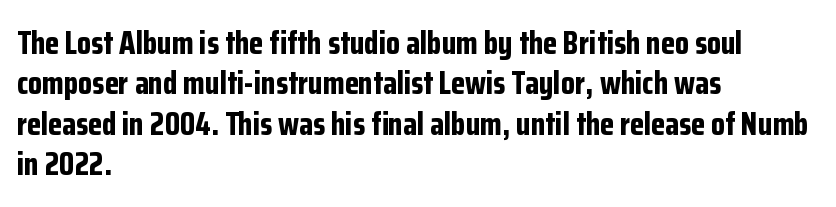
The rendering keeps characters at their native spacing. These words are printed bold, with thick strokes throughout. What's the leading like? Ordinary, nothing unusual. Beneath every word, the page is bare. Is this a fixed-width face? No — the glyphs have proportional, varying widths. Posture: straight, roman, zero tilt.
